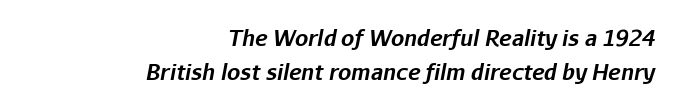
The image shows 21 px bold type, italic (leaning right); set right-aligned, normal line spacing (1.61x), normal letter spacing, not underlined.
